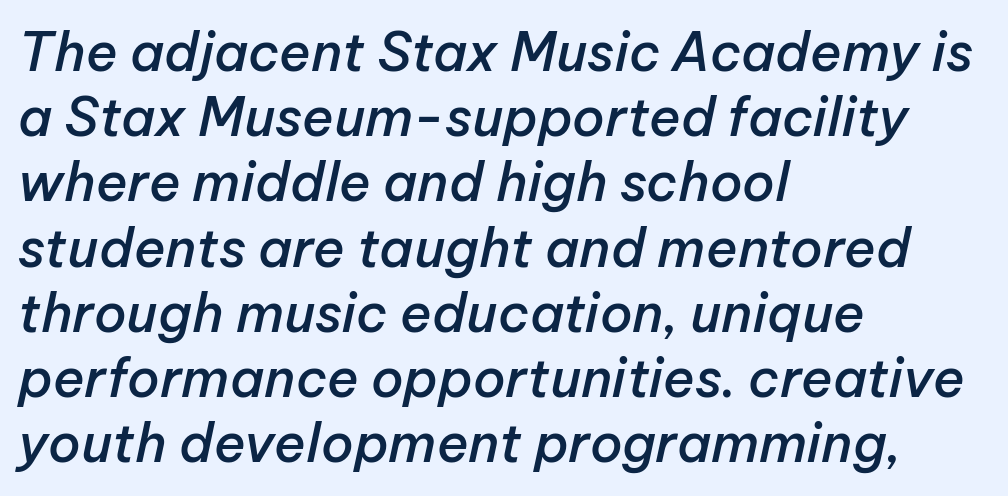
{"italic": "yes", "lean": "right", "slant_degrees": 12, "bold": "semi", "weight": "semibold", "width": "normal", "stroke_contrast": "low", "x_height": "medium", "monospaced": "no", "underline": "no", "align": "left", "line_spacing_ratio": 1.23, "letter_spacing": "normal", "letter_spacing_em": 0.0, "glyph_px": 53}
